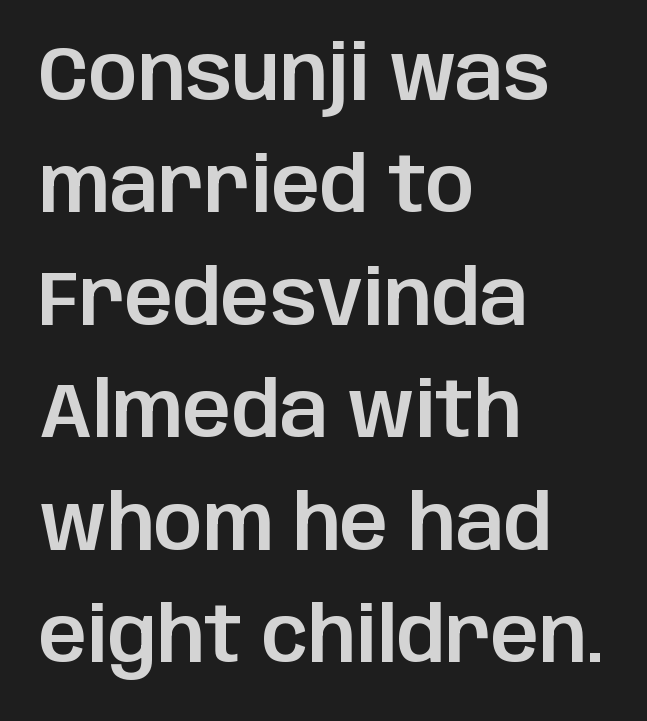
Q: Is the text italic (slanted)? A: No, it is upright.
Q: Is the typeface a serif or a sans-serif typeface? A: Sans-serif.
Q: Is the text underlined? A: No.
Q: How is the paragraph aligned? A: Left-aligned.
Q: Is the spacing between letters normal or unusually wide? A: Normal.
Q: Is the spacing between lines tight, normal or loose? A: Normal.
Q: Width (condensed, normal, or wide)? A: Normal.
Q: Stroke contrast? A: Low.
Q: x-height? A: Large.
Q: Monospaced? A: No.
